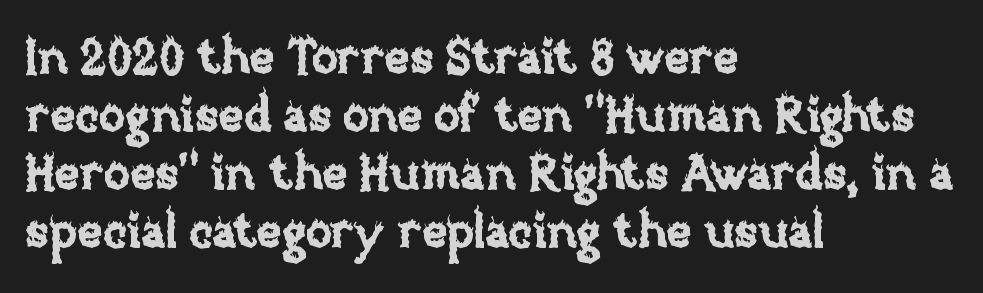
{"italic": "no", "width": "normal", "stroke_contrast": "low", "x_height": "large", "monospaced": "no", "underline": "no", "align": "left", "line_spacing_ratio": 1.21, "letter_spacing": "normal", "letter_spacing_em": 0.0, "glyph_px": 48}
